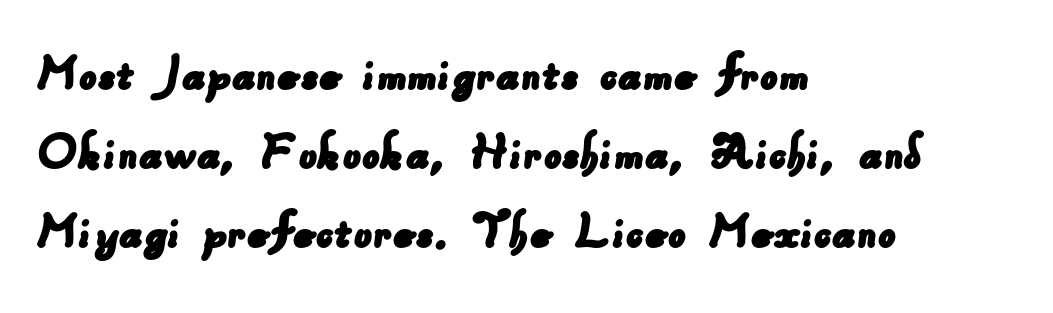
Each letter keeps its own natural width here, so spacing adapts to shape. The space directly below the letters is spotless. Horizontal alignment here is leftward, the default for most running prose. The vertical gap from one line to the next is medium. Unlike a traditional serif, this face leaves its strokes unadorned.
